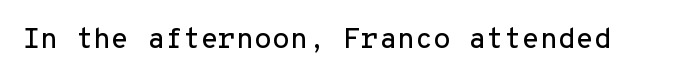
{"serif": "no", "italic": "no", "width": "normal", "stroke_contrast": "low", "x_height": "medium", "monospaced": "yes", "underline": "no", "letter_spacing": "normal", "letter_spacing_em": 0.0, "glyph_px": 29}
